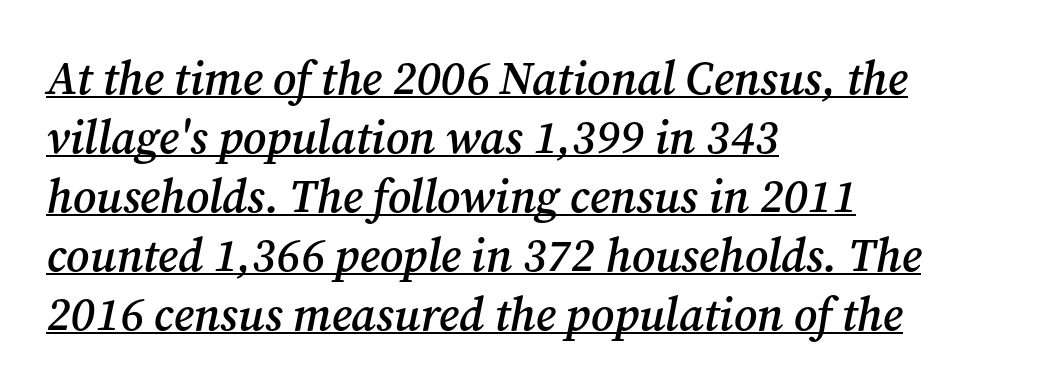
The passage is arranged the way most books set body copy — flush left. The glyphs are accompanied by a horizontal stroke just below them. What kind of face is this? One with serifs. Bold? Not quite — semibold, heavier than regular but stopping short.
